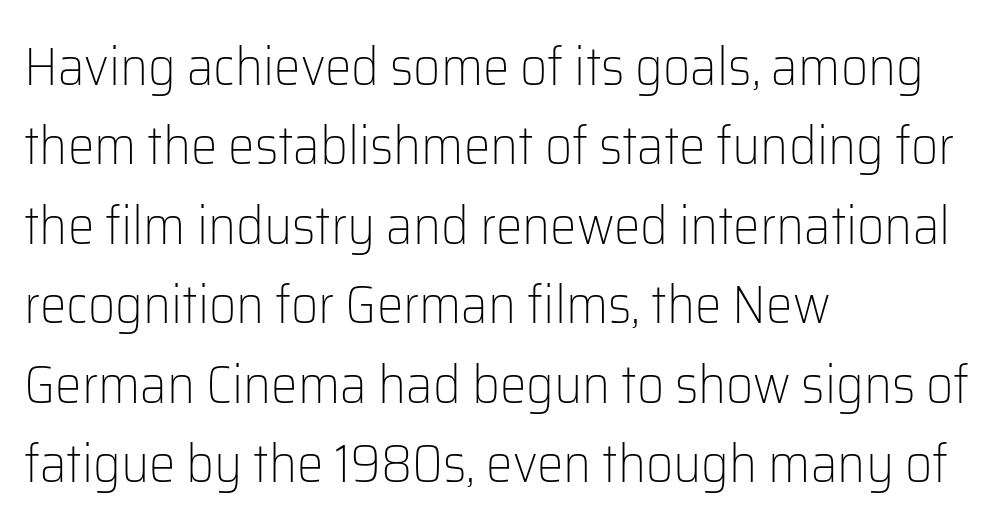
The image shows 53 px light sans-serif type, upright; set left-aligned, normal line spacing (1.5x), normal letter spacing, not underlined; low stroke contrast and a medium x-height.
